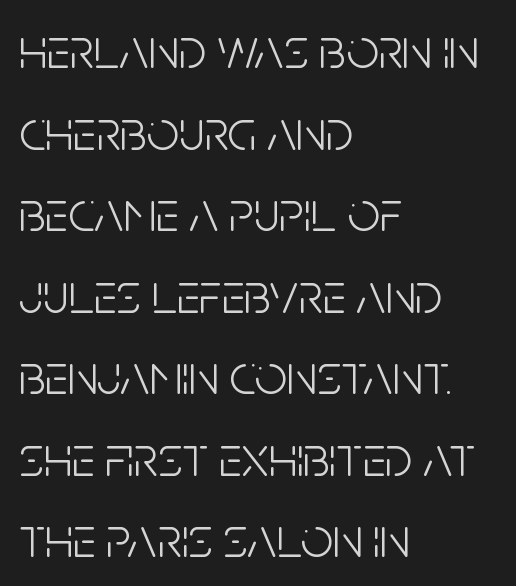
Q: Is the text bold? A: No.
Q: Is the text italic (slanted)? A: No, it is upright.
Q: Is the typeface a serif or a sans-serif typeface? A: Sans-serif.
Q: Is the text underlined? A: No.
Q: How is the paragraph aligned? A: Left-aligned.
Q: Is the spacing between letters normal or unusually wide? A: Normal.
Q: Is the spacing between lines tight, normal or loose? A: Normal.
Q: Width (condensed, normal, or wide)? A: Condensed.
Q: Stroke contrast? A: Low.
Q: x-height? A: Large.
Q: Monospaced? A: No.
